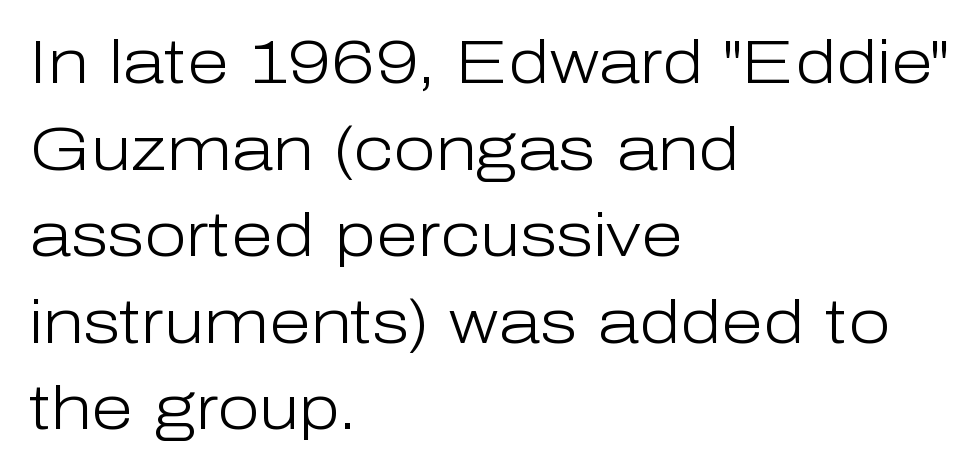
{"serif": "no", "italic": "no", "bold": "no", "weight": "light", "width": "normal", "stroke_contrast": "low", "x_height": "medium", "monospaced": "no", "underline": "no", "align": "left", "line_spacing": "normal", "line_spacing_ratio": 1.42, "letter_spacing": "normal", "letter_spacing_em": 0.0, "glyph_px": 61}
